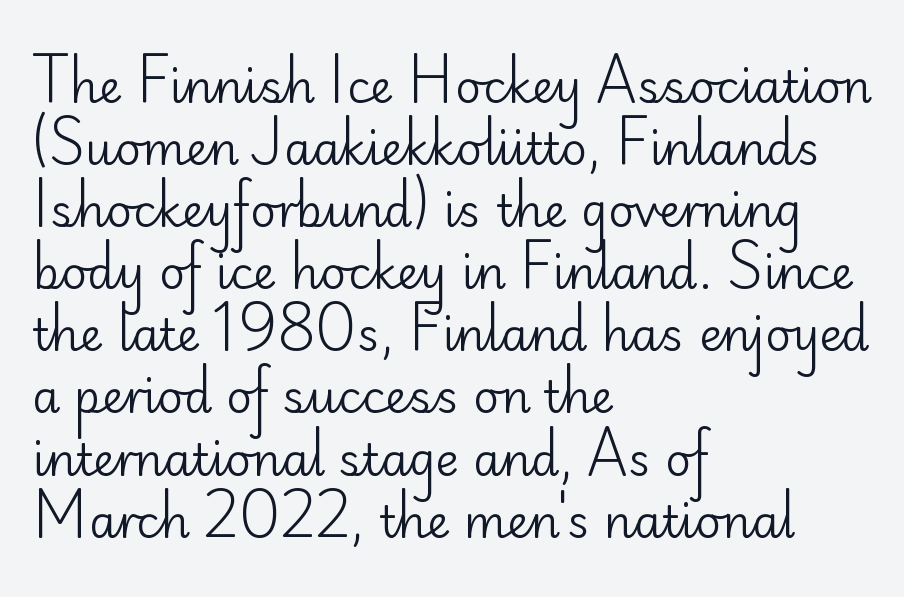
Q: Is the text bold? A: No.
Q: Is the text italic (slanted)? A: No, it is upright.
Q: Is the typeface a serif or a sans-serif typeface? A: Sans-serif.
Q: Is the text underlined? A: No.
Q: How is the paragraph aligned? A: Left-aligned.
Q: Is the spacing between letters normal or unusually wide? A: Normal.
Q: Is the spacing between lines tight, normal or loose? A: Normal.
Q: Width (condensed, normal, or wide)? A: Normal.
Q: Stroke contrast? A: Low.
Q: x-height? A: Small.
Q: Monospaced? A: No.
